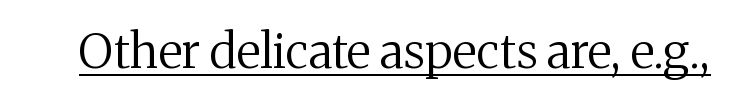
The image shows 48 px regular-weight serif type, upright; set normal letter spacing, underlined; medium stroke contrast and a medium x-height.
